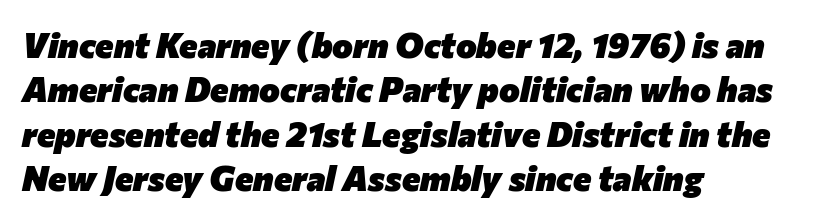
Q: Is the text bold? A: Yes.
Q: Is the text italic (slanted)? A: Yes, it leans right by about 12 degrees.
Q: Is the text underlined? A: No.
Q: How is the paragraph aligned? A: Left-aligned.
Q: Is the spacing between letters normal or unusually wide? A: Normal.
Q: Is the spacing between lines tight, normal or loose? A: Normal.
Q: Width (condensed, normal, or wide)? A: Normal.
Q: Stroke contrast? A: Low.
Q: x-height? A: Medium.
Q: Monospaced? A: No.
